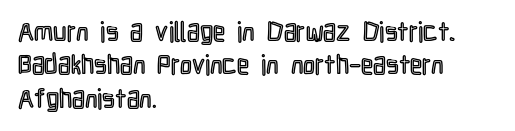
{"italic": "no", "underline": "no", "align": "left", "line_spacing_ratio": 1.24, "letter_spacing": "normal", "letter_spacing_em": 0.0, "glyph_px": 27}
